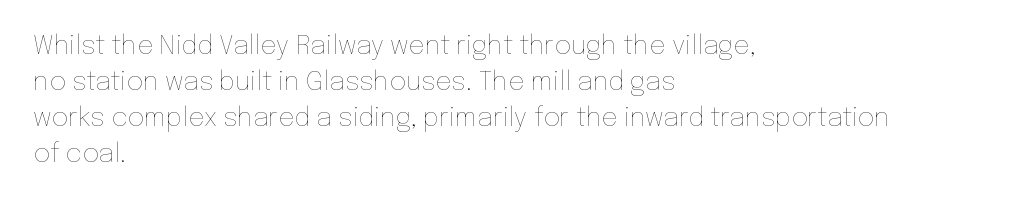
The image shows 26 px text type, upright; set left-aligned, normal line spacing (1.39x), normal letter spacing, not underlined.
